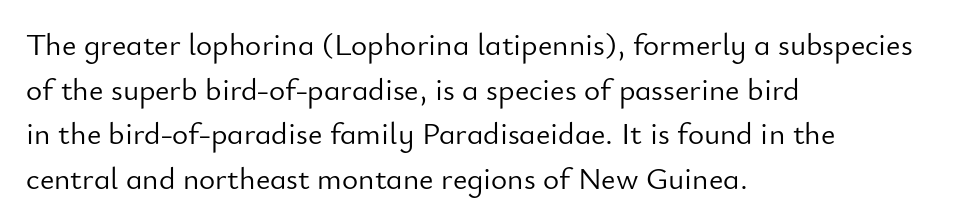
The image shows 31 px light sans-serif type, upright; set left-aligned, normal line spacing (1.44x), normal letter spacing, not underlined; low stroke contrast and a small x-height.
